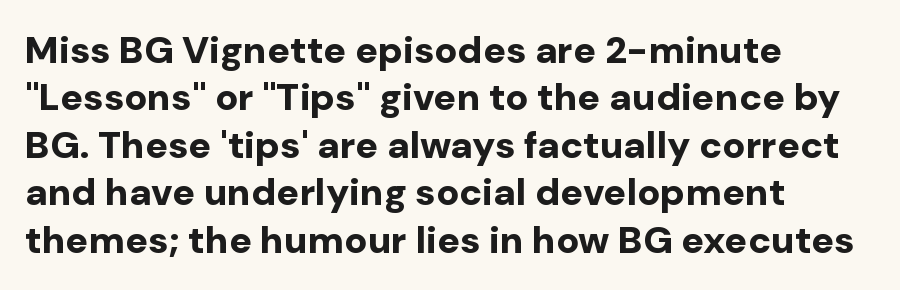
The image shows 38 px bold sans-serif type, upright; set left-aligned, normal line spacing (1.25x), normal letter spacing, not underlined; low stroke contrast and a medium x-height.
